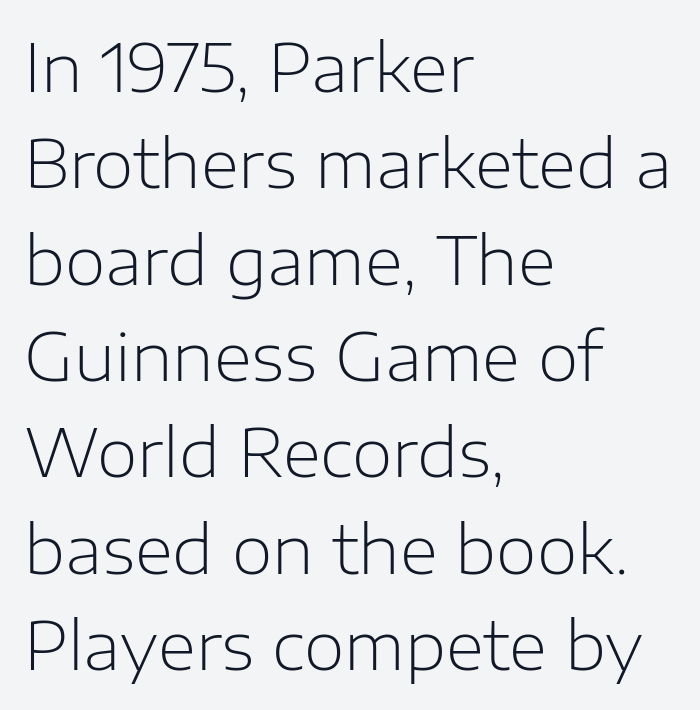
Q: Is the text bold? A: No.
Q: Is the text italic (slanted)? A: No, it is upright.
Q: Is the typeface a serif or a sans-serif typeface? A: Sans-serif.
Q: Is the text underlined? A: No.
Q: How is the paragraph aligned? A: Left-aligned.
Q: Is the spacing between letters normal or unusually wide? A: Normal.
Q: Is the spacing between lines tight, normal or loose? A: Normal.
Q: Width (condensed, normal, or wide)? A: Normal.
Q: Stroke contrast? A: Low.
Q: x-height? A: Medium.
Q: Monospaced? A: No.
